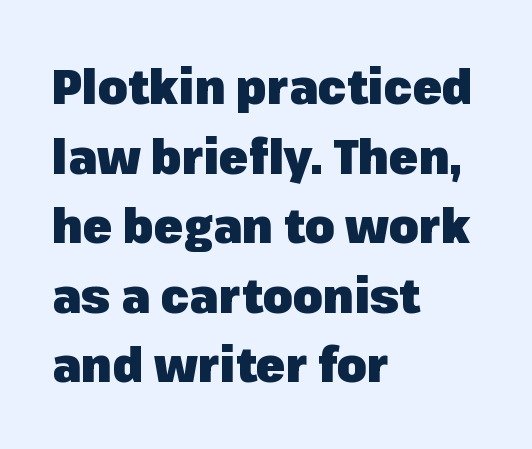
Q: Is the text bold? A: Yes.
Q: Is the text italic (slanted)? A: No, it is upright.
Q: Is the typeface a serif or a sans-serif typeface? A: Sans-serif.
Q: Is the text underlined? A: No.
Q: How is the paragraph aligned? A: Left-aligned.
Q: Is the spacing between letters normal or unusually wide? A: Normal.
Q: Is the spacing between lines tight, normal or loose? A: Normal.
Q: Width (condensed, normal, or wide)? A: Normal.
Q: Stroke contrast? A: Low.
Q: x-height? A: Medium.
Q: Monospaced? A: No.
